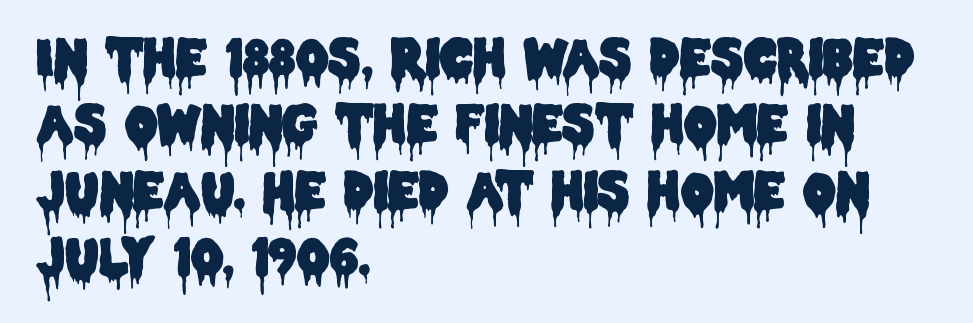
The image shows 51 px condensed sans-serif type, upright; set left-aligned, normal line spacing (1.3x), normal letter spacing, not underlined; low stroke contrast and a large x-height.
